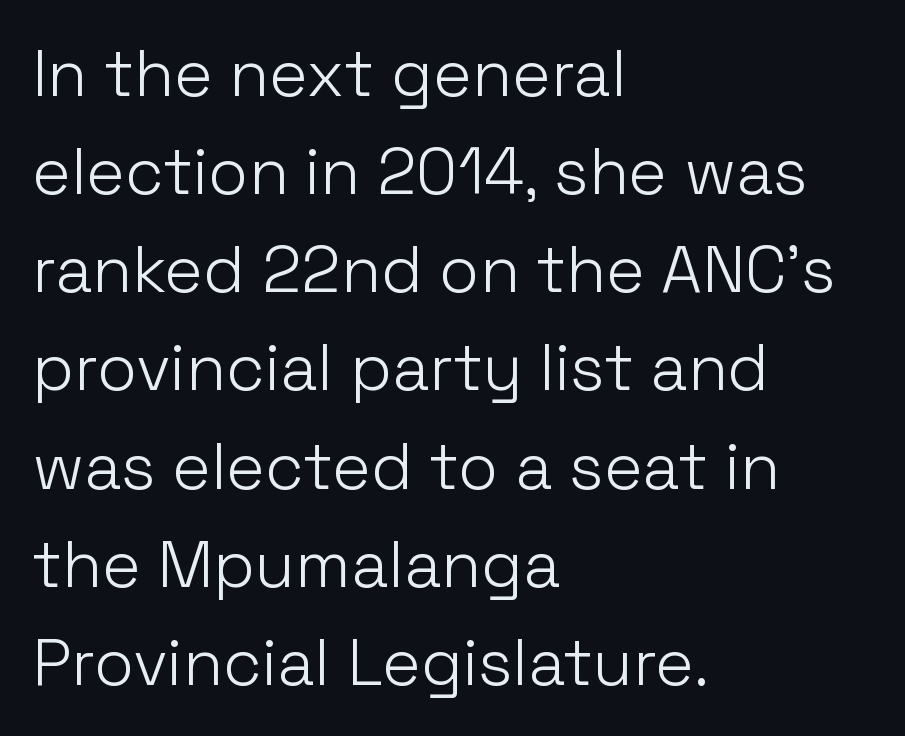
{"serif": "no", "italic": "no", "bold": "no", "weight": "light", "width": "normal", "stroke_contrast": "low", "x_height": "medium", "monospaced": "no", "underline": "no", "align": "left", "line_spacing": "normal", "line_spacing_ratio": 1.51, "letter_spacing": "normal", "letter_spacing_em": 0.0, "glyph_px": 65}
